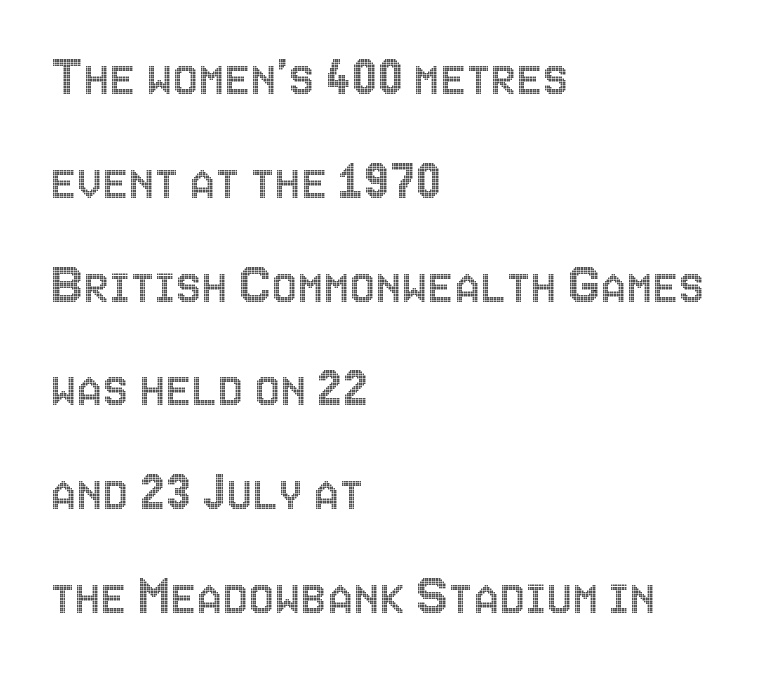
{"italic": "no", "width": "condensed", "x_height": "large", "monospaced": "no", "underline": "no", "align": "left", "line_spacing_ratio": 1.79, "letter_spacing": "normal", "letter_spacing_em": 0.0, "glyph_px": 58}
